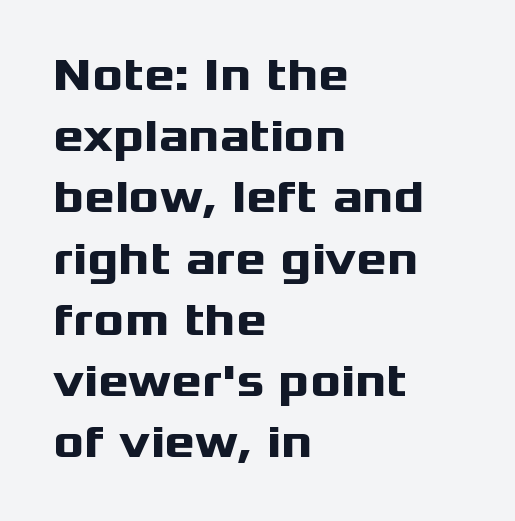
The image shows 46 px heavy, wide sans-serif type, upright; set left-aligned, normal line spacing (1.33x), normal letter spacing, not underlined; medium stroke contrast and a medium x-height.
